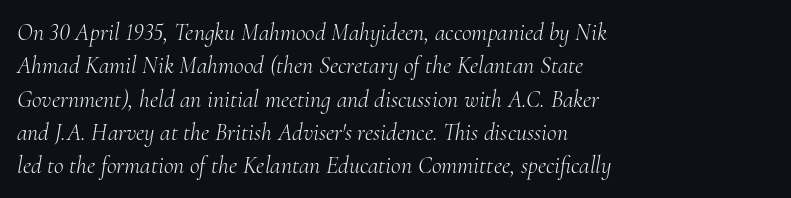
Q: Is the text bold? A: No.
Q: Is the text italic (slanted)? A: Yes, it leans right by about 10 degrees.
Q: Is the text underlined? A: No.
Q: How is the paragraph aligned? A: Left-aligned.
Q: Is the spacing between letters normal or unusually wide? A: Normal.
Q: Is the spacing between lines tight, normal or loose? A: Normal.
